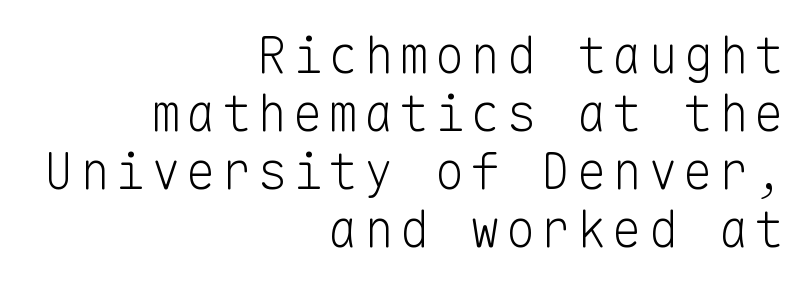
{"serif": "no", "italic": "no", "bold": "no", "weight": "light", "width": "normal", "stroke_contrast": "low", "x_height": "medium", "monospaced": "yes", "underline": "no", "align": "right", "line_spacing_ratio": 1.16, "glyph_px": 50}
